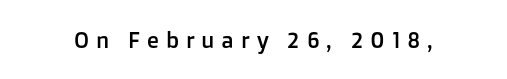
{"italic": "no", "underline": "no", "letter_spacing": "wide", "letter_spacing_em": 0.31, "glyph_px": 22}
